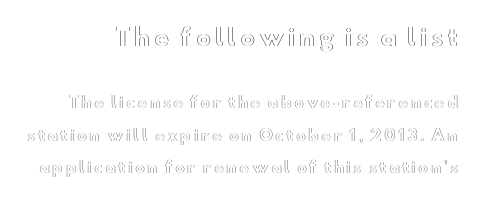
{"italic": "no", "underline": "no", "line_spacing": "loose", "line_spacing_ratio": 2.19, "larger_block": "first", "size_ratio": 1.53, "glyph_px": 23}
